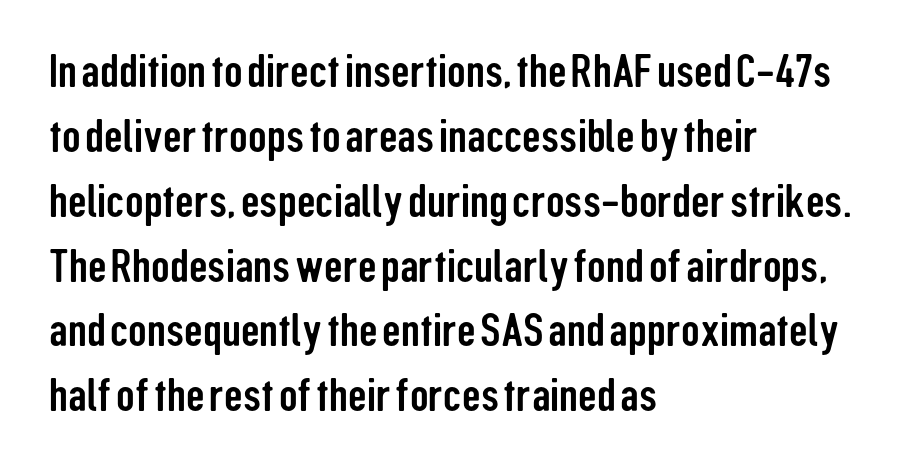
{"serif": "no", "italic": "no", "width": "condensed", "stroke_contrast": "low", "x_height": "medium", "monospaced": "no", "underline": "no", "align": "left", "line_spacing": "normal", "line_spacing_ratio": 1.41, "letter_spacing": "normal", "letter_spacing_em": 0.0, "glyph_px": 46}
